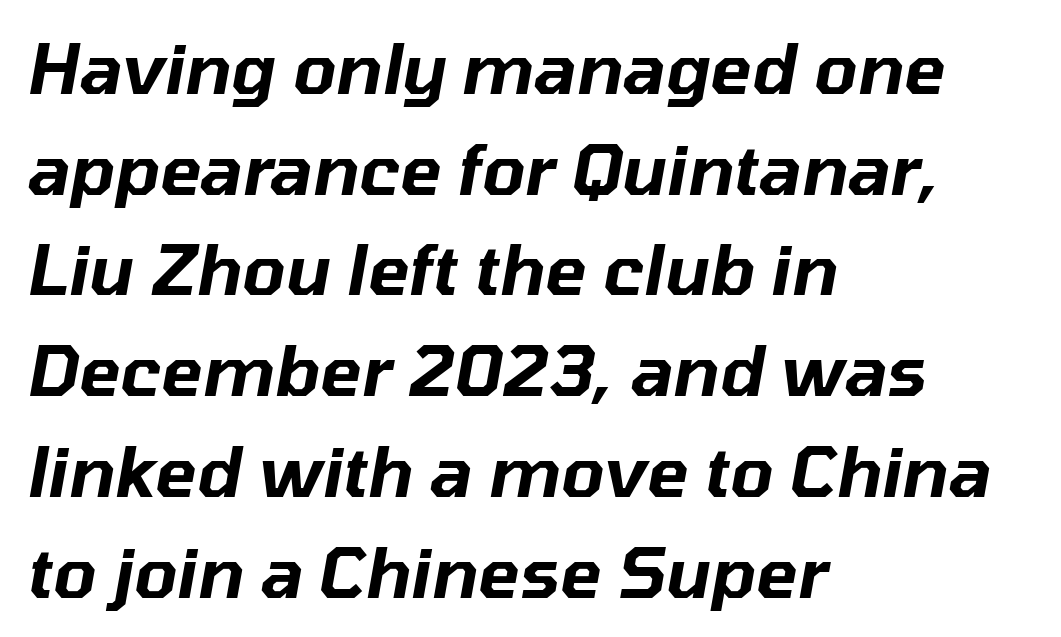
No word sits above an underline. Each word holds together tightly as a unit, with standard inter-letter gaps. Leftover space on each line is placed entirely after the last word. This sample uses an oblique cut, with every glyph tilted off the vertical. A typesetter would call this leading conventional body-copy spacing. Looks like regular typesetting: each glyph gets only the width it needs.
